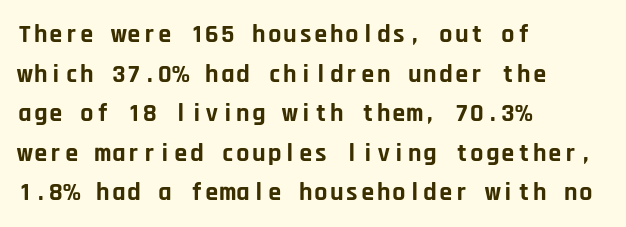
The image shows 26 px bold type, upright; set left-aligned, normal line spacing (1.52x), normal letter spacing, not underlined.
